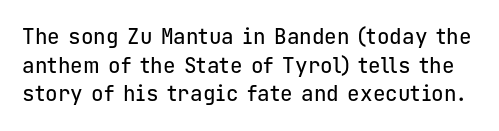
Q: Is the text italic (slanted)? A: No, it is upright.
Q: Is the text underlined? A: No.
Q: Is the spacing between letters normal or unusually wide? A: Normal.
Q: Is the spacing between lines tight, normal or loose? A: Normal.
